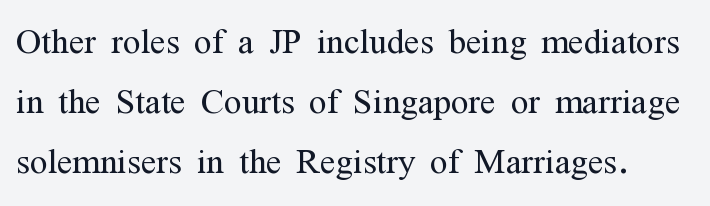
Every stem runs plumb, perpendicular to the baseline. Think of a printed novel: that variable character pitch is what you see here. Letter spacing: default. This rendering features lettering with no underline. Quick note: interline space is typical. Stroke terminals: seriffed.
